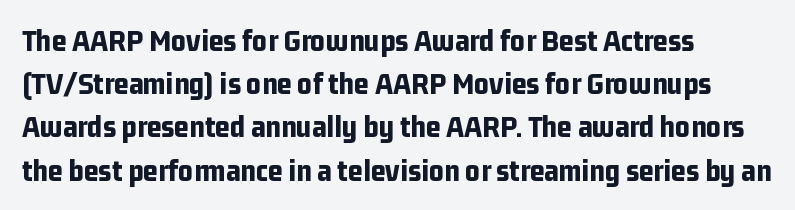
The passage shown is not underscored anywhere. The setting favours the left margin, as ordinary paragraphs usually do. Posture: straight, roman, zero tilt. The letters are bold, with thick, heavy strokes. A sans-serif font was chosen for this passage. One glance says typical: line gaps are just what's usual.
